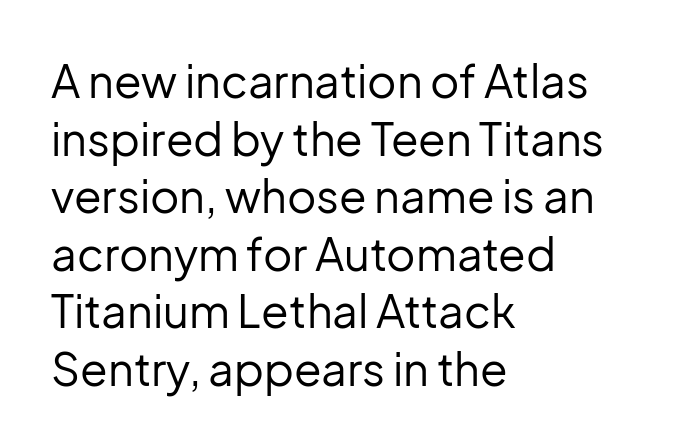
{"serif": "no", "italic": "no", "bold": "no", "weight": "regular", "width": "normal", "stroke_contrast": "low", "x_height": "medium", "monospaced": "no", "underline": "no", "align": "left", "line_spacing": "normal", "line_spacing_ratio": 1.28, "letter_spacing": "normal", "letter_spacing_em": 0.0, "glyph_px": 45}
